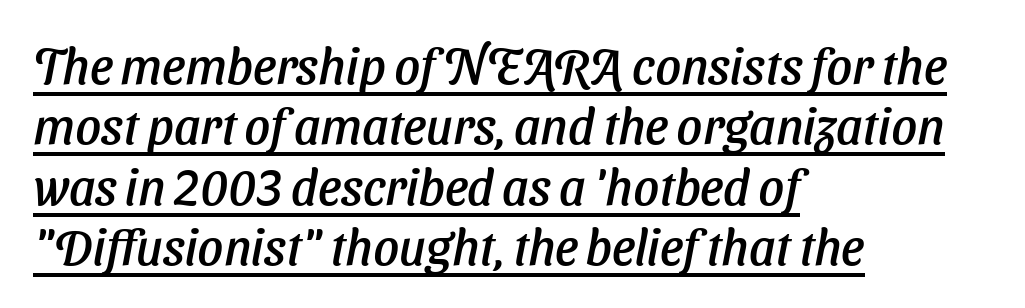
Compared with undecorated copy, this sample adds a rule below the words. The horizontal fit of the characters is conventional and even. Teacher's note: observe the even left margin — that is flush-left alignment. Character widths vary here, with narrow letters taking less room than wide ones.
